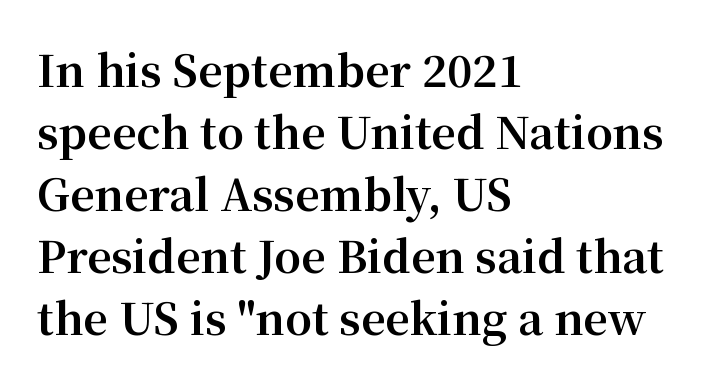
{"serif": "yes", "italic": "no", "bold": "yes", "weight": "bold", "width": "normal", "stroke_contrast": "medium", "x_height": "medium", "monospaced": "no", "underline": "no", "align": "left", "line_spacing": "normal", "line_spacing_ratio": 1.44, "letter_spacing": "normal", "letter_spacing_em": 0.0, "glyph_px": 43}
